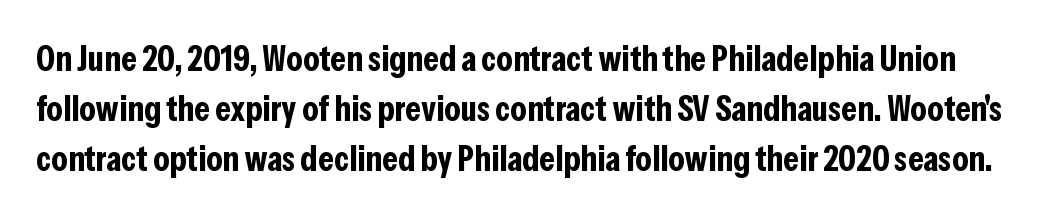
Do the characters align in a grid? No, the font is proportional. Nothing unusual about the tracking: characters are spaced as the font intends. Upright lettering throughout. This is heavy type, rendered in bold.
